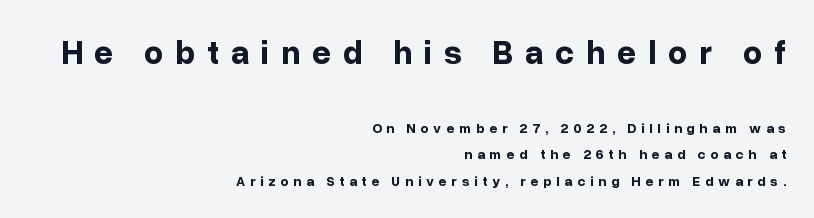
You'd pick this weight for a headline — it's a proper bold. The rendering uses natural spacing where letterforms have individual widths. The specimen reads as upright at a glance. Spacing between characters has been opened up far beyond the box default.
